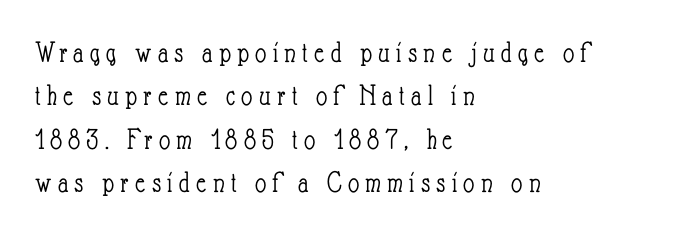
Proportional: the letters do not fall into vertical columns. A clean baseline with only descenders dipping below it. If you measured baseline to baseline, you'd find a middling distance. Display-style spreading of the glyphs; the letterfit is very open.
